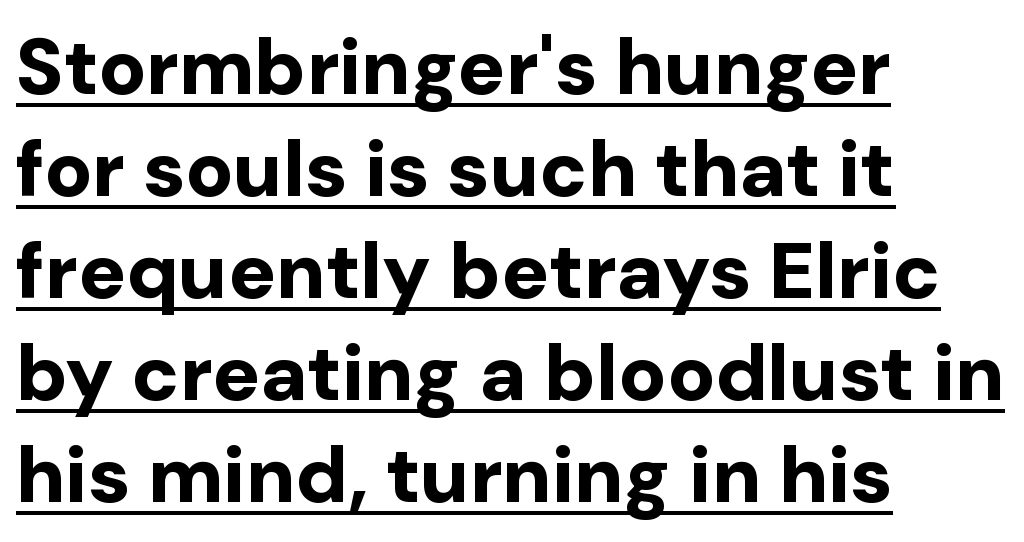
The image shows 79 px bold sans-serif type, upright; set left-aligned, normal line spacing (1.29x), normal letter spacing, underlined; low stroke contrast and a medium x-height.
